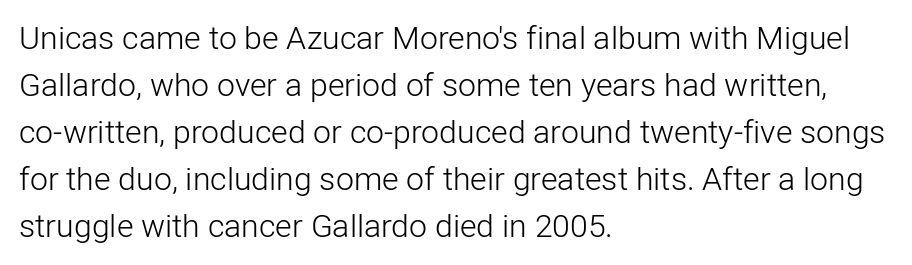
{"serif": "no", "italic": "no", "bold": "no", "weight": "light", "width": "normal", "stroke_contrast": "low", "x_height": "medium", "monospaced": "no", "underline": "no", "align": "left", "line_spacing": "normal", "line_spacing_ratio": 1.47, "letter_spacing": "normal", "letter_spacing_em": 0.0, "glyph_px": 32}
